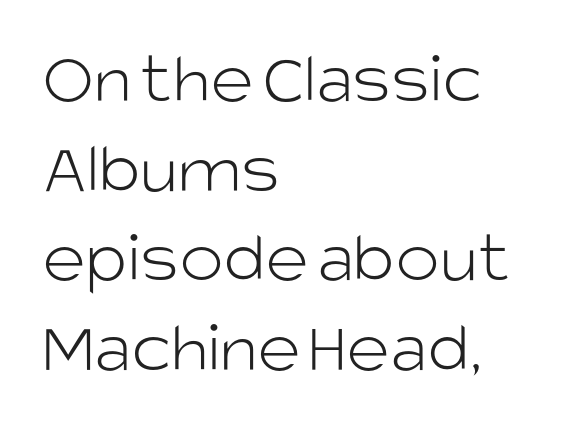
The image shows 74 px light sans-serif type, upright; set left-aligned, line spacing 1.21x, normal letter spacing, not underlined; low stroke contrast and a large x-height.
